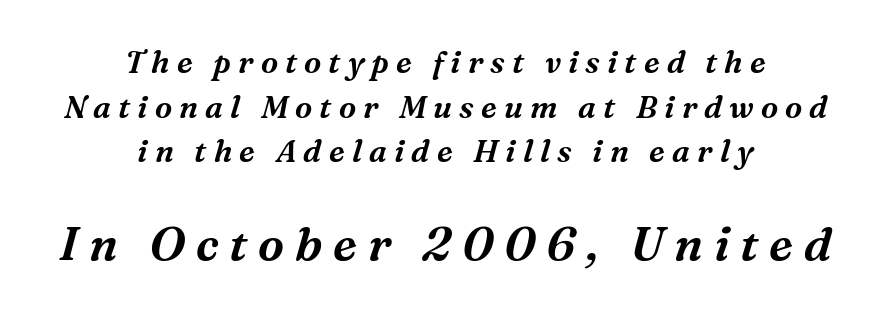
Q: Is the text italic (slanted)? A: Yes, it leans right by about 16 degrees.
Q: Is the typeface a serif or a sans-serif typeface? A: Serif.
Q: Is the text underlined? A: No.
Q: How is the paragraph aligned? A: Centered.
Q: Is the spacing between letters normal or unusually wide? A: Unusually wide.
Q: Is the spacing between lines tight, normal or loose? A: Normal.
Q: Which block of text is set in a larger size, the first (top) or the second (bottom)? A: The second (bottom) one.
Q: Width (condensed, normal, or wide)? A: Normal.
Q: Stroke contrast? A: Medium.
Q: x-height? A: Medium.
Q: Monospaced? A: No.
